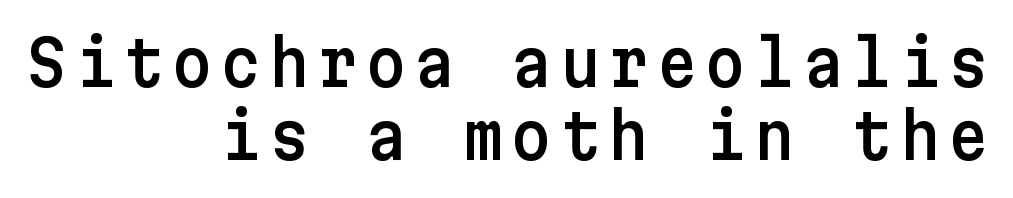
Q: Is the text italic (slanted)? A: No, it is upright.
Q: Is the typeface a serif or a sans-serif typeface? A: Sans-serif.
Q: Is the text underlined? A: No.
Q: How is the paragraph aligned? A: Right-aligned.
Q: Width (condensed, normal, or wide)? A: Normal.
Q: Stroke contrast? A: Low.
Q: x-height? A: Medium.
